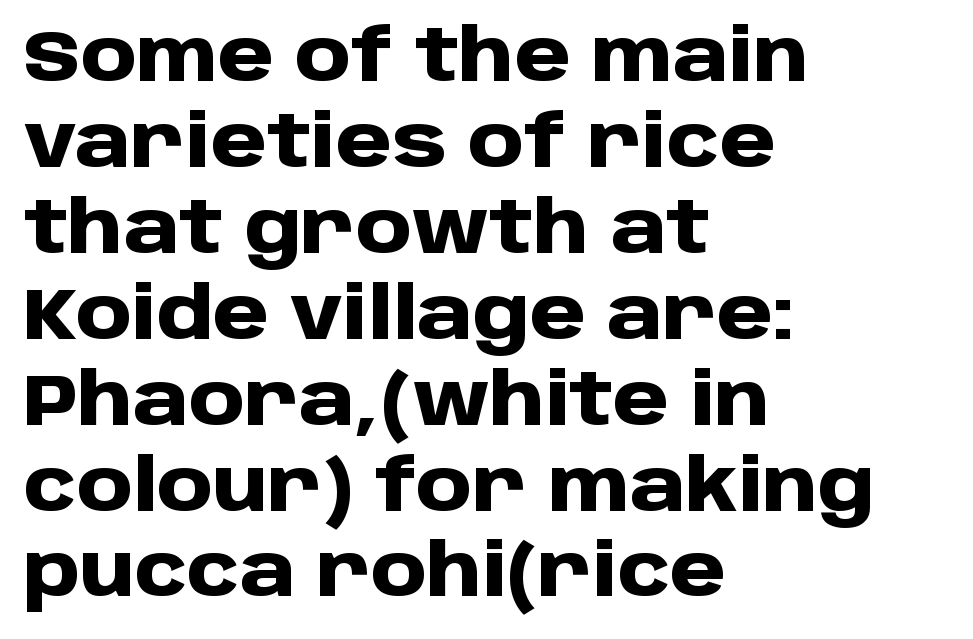
Q: Is the text bold? A: Yes.
Q: Is the text italic (slanted)? A: No, it is upright.
Q: Is the typeface a serif or a sans-serif typeface? A: Sans-serif.
Q: Is the text underlined? A: No.
Q: How is the paragraph aligned? A: Left-aligned.
Q: Is the spacing between letters normal or unusually wide? A: Normal.
Q: Width (condensed, normal, or wide)? A: Normal.
Q: Stroke contrast? A: Low.
Q: x-height? A: Large.
Q: Monospaced? A: No.
